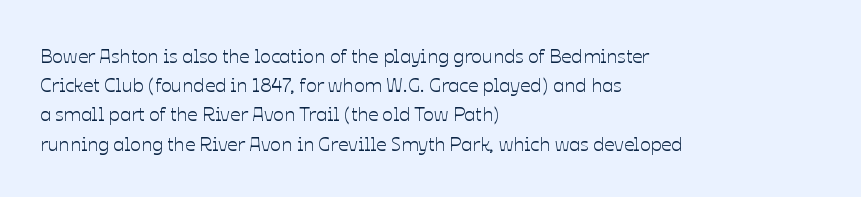
A bare baseline throughout the passage. Tracking value appears to be zero — textbook default spacing. The lettering holds an erect, upright posture throughout. The lines in this sample share a left origin and differ only in where they stop.
